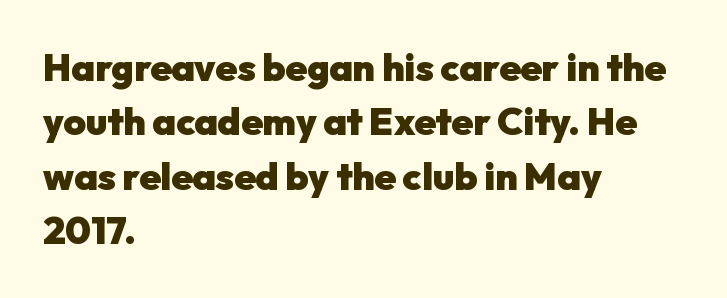
The image shows 38 px heavy sans-serif type, upright; set left-aligned, normal line spacing (1.43x), normal letter spacing, not underlined; low stroke contrast and a medium x-height.
